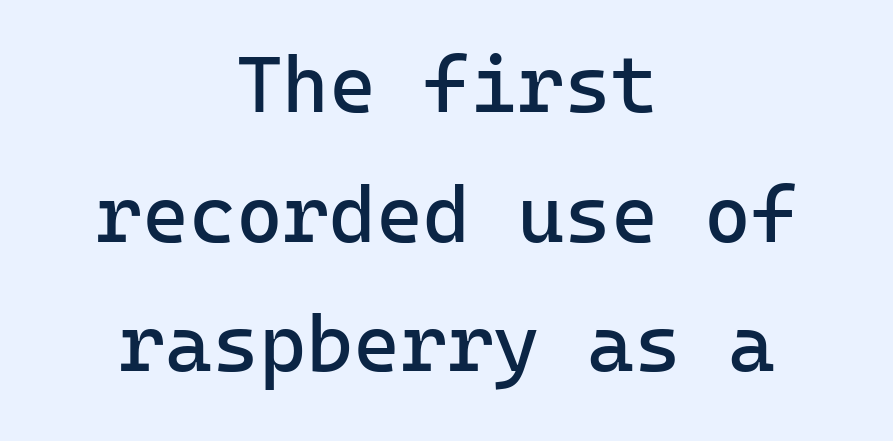
The paragraph shown floats in the horizontal middle. Reading down the column, the eye jumps a familiar distance to each next line. Look at the tracking — it's just the regular setting, nothing added. The face used here is monospaced, like something from a code editor. Anything drawn beneath the words? Only blank space. What kind of face is this? One without serifs — a sans.
